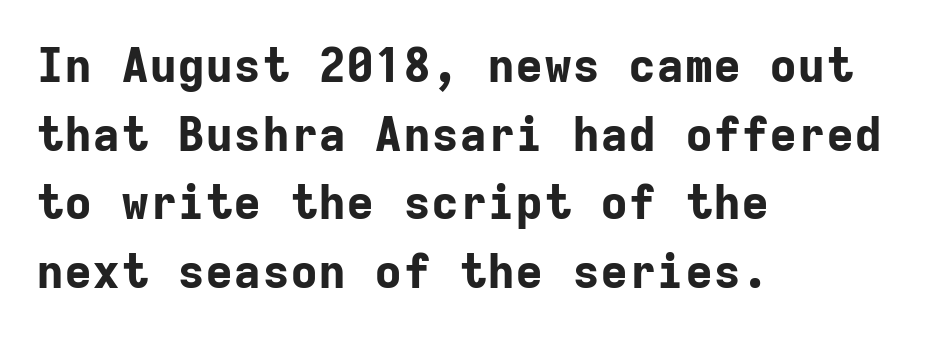
The image shows 47 px bold sans-serif type, upright, monospaced; set left-aligned, normal line spacing (1.46x), normal letter spacing, not underlined; low stroke contrast and a medium x-height.
